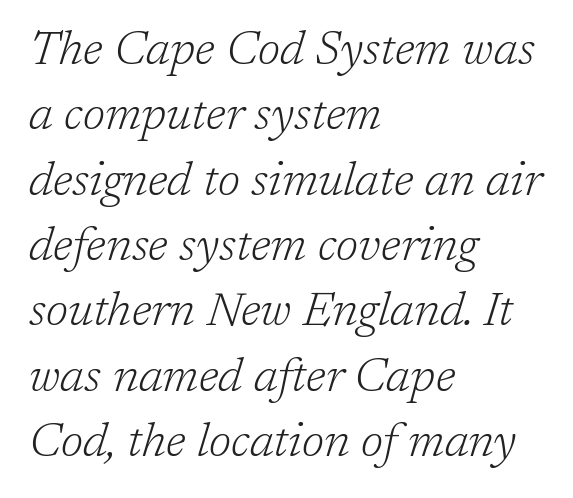
The image shows 47 px light serif type, italic (leaning right); set left-aligned, normal line spacing (1.39x), normal letter spacing, not underlined; low stroke contrast and a medium x-height.
